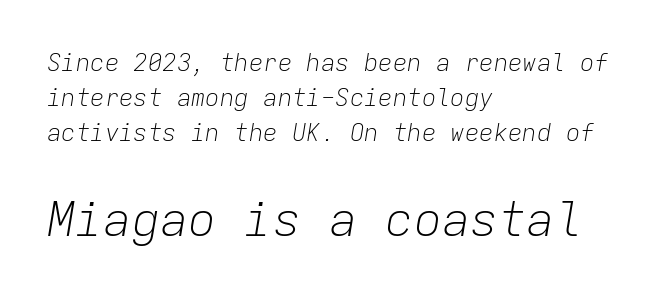
The image shows 47 px light type, italic (leaning right), monospaced; set left-aligned, normal line spacing (1.46x), normal letter spacing, not underlined; the second (bottom) block is 1.96x larger; low stroke contrast and a medium x-height.
